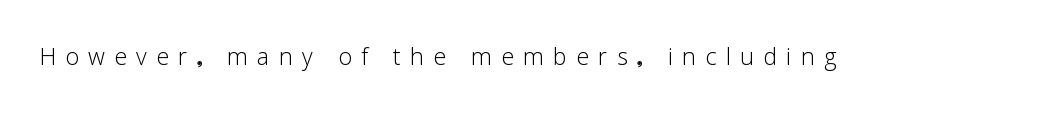
The string is rendered with underlining switched off. The designer went with a sans here, leaving each stem footless. Does the lettering tilt? It doesn't — this is upright. Stem width sits at or under what a default text font uses. You could not count columns in this text — the font is proportionally spaced.
